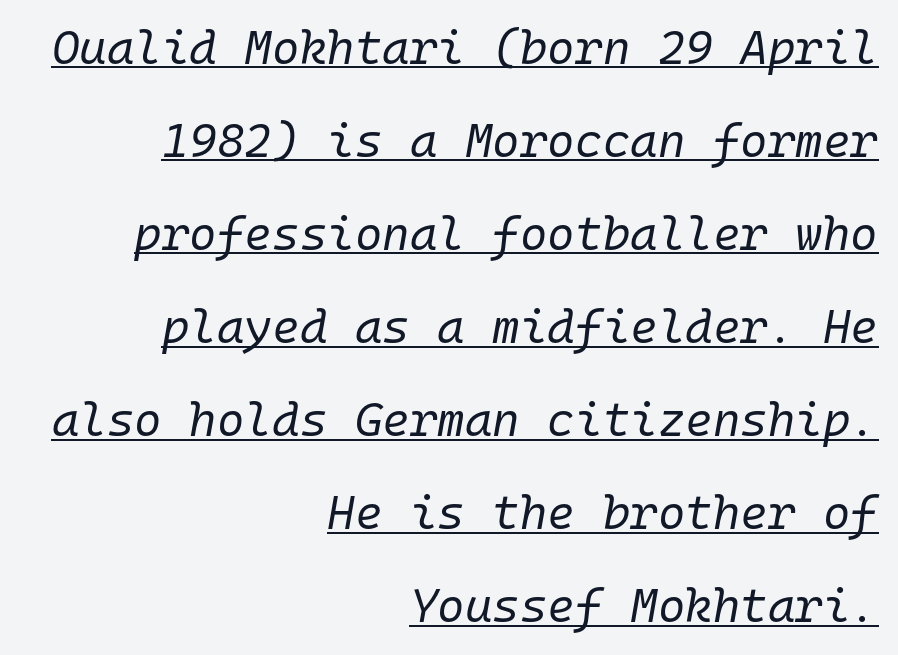
Q: Is the text bold? A: No.
Q: Is the text italic (slanted)? A: Yes, it leans right by about 10 degrees.
Q: Is the text underlined? A: Yes.
Q: How is the paragraph aligned? A: Right-aligned.
Q: Is the spacing between letters normal or unusually wide? A: Normal.
Q: Is the spacing between lines tight, normal or loose? A: Loose.
Q: Width (condensed, normal, or wide)? A: Normal.
Q: Stroke contrast? A: Low.
Q: x-height? A: Medium.
Q: Monospaced? A: Yes.
